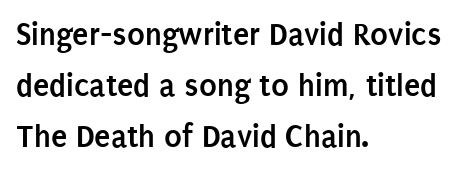
The image shows 33 px semibold, condensed sans-serif type, upright; set left-aligned, normal line spacing (1.54x), normal letter spacing, not underlined; low stroke contrast and a large x-height.
